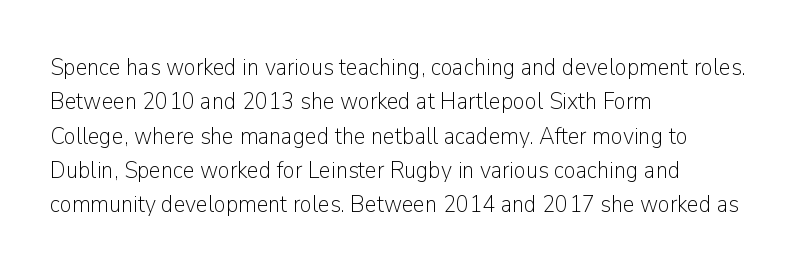
{"italic": "no", "bold": "no", "underline": "no", "align": "left", "line_spacing": "normal", "line_spacing_ratio": 1.43, "letter_spacing": "normal", "letter_spacing_em": 0.0, "glyph_px": 24}
